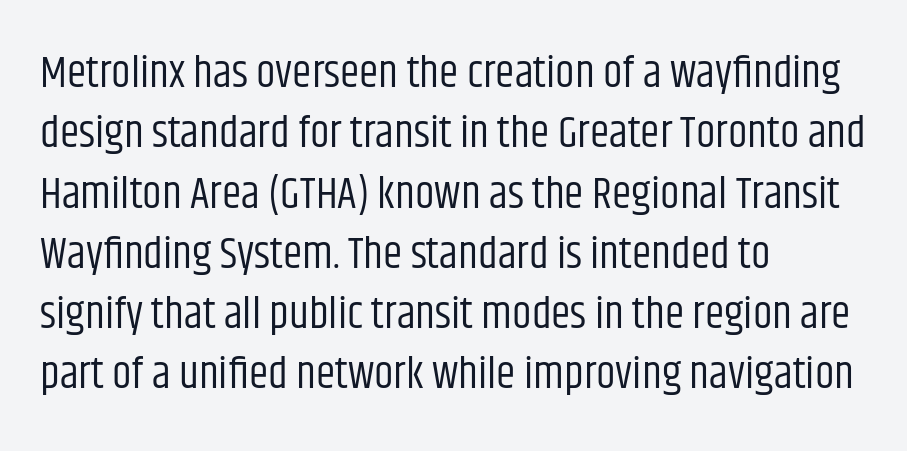
Every character sits straight up, as roman type does. Every row of glyphs begins at an identical x-position on the left. Does the type have serifs? No, each stem ends abruptly. A bare baseline throughout the passage. Character widths vary here, with narrow letters taking less room than wide ones. The block of text has a typical density, with ordinary space between rows.
